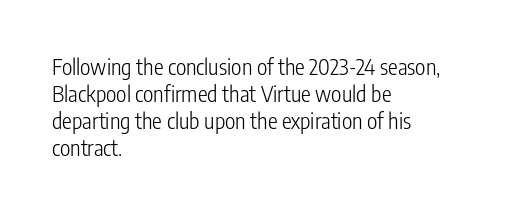
The image shows 22 px text type, upright; set left-aligned, line spacing 1.23x, normal letter spacing, not underlined.
